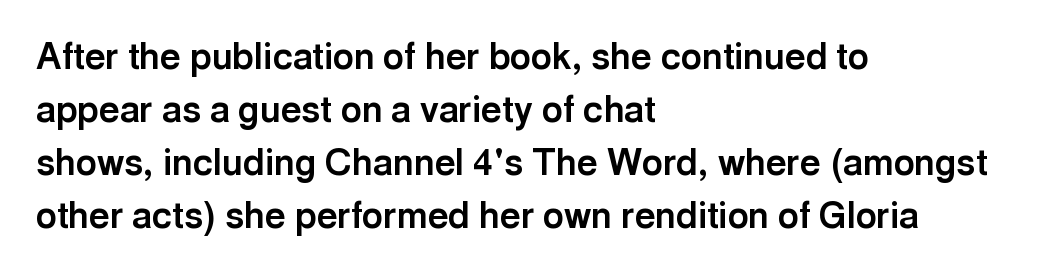
Q: Is the text bold? A: Yes.
Q: Is the text italic (slanted)? A: No, it is upright.
Q: Is the typeface a serif or a sans-serif typeface? A: Sans-serif.
Q: Is the text underlined? A: No.
Q: How is the paragraph aligned? A: Left-aligned.
Q: Is the spacing between letters normal or unusually wide? A: Normal.
Q: Is the spacing between lines tight, normal or loose? A: Normal.
Q: Width (condensed, normal, or wide)? A: Normal.
Q: x-height? A: Medium.
Q: Monospaced? A: No.
